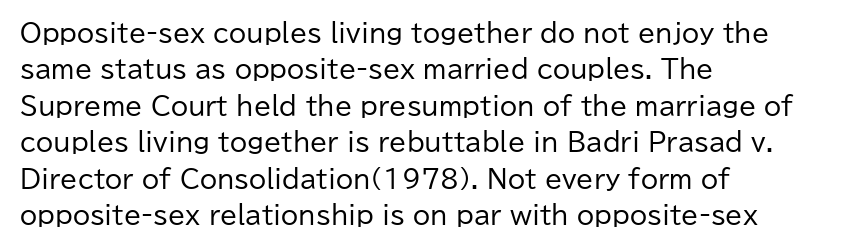
In terms of posture, this sample is upright. The passage shown has conventional tracking throughout. The zone under the glyphs is completely vacant. The lines are quadded left. These glyphs show unthickened strokes, regular width or finer. Rows of type keep a routine distance in the vertical direction.
